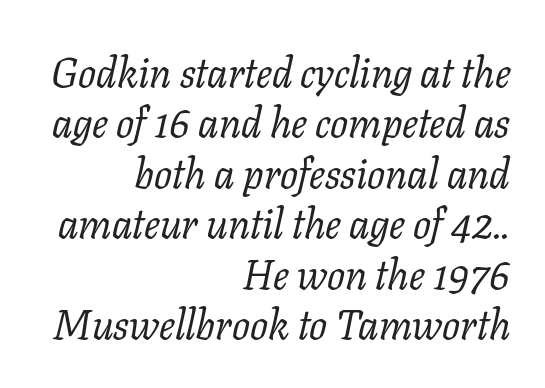
Q: Is the text bold? A: No.
Q: Is the text italic (slanted)? A: Yes, it leans right by about 11 degrees.
Q: Is the typeface a serif or a sans-serif typeface? A: Serif.
Q: Is the text underlined? A: No.
Q: How is the paragraph aligned? A: Right-aligned.
Q: Is the spacing between letters normal or unusually wide? A: Normal.
Q: Width (condensed, normal, or wide)? A: Normal.
Q: Stroke contrast? A: Low.
Q: x-height? A: Medium.
Q: Monospaced? A: No.
